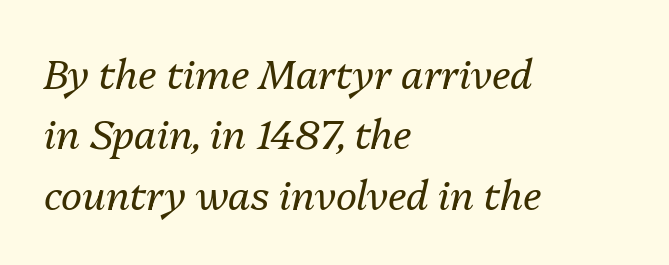
The image shows 40 px regular-weight type, italic (leaning right); set left-aligned, normal line spacing (1.51x), normal letter spacing, not underlined; medium stroke contrast and a medium x-height.
